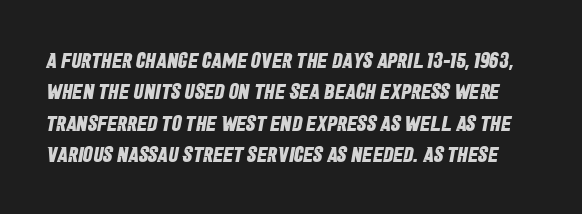
{"bold": "yes", "underline": "no", "line_spacing": "normal", "line_spacing_ratio": 1.43, "letter_spacing": "normal", "letter_spacing_em": 0.0, "glyph_px": 22}
